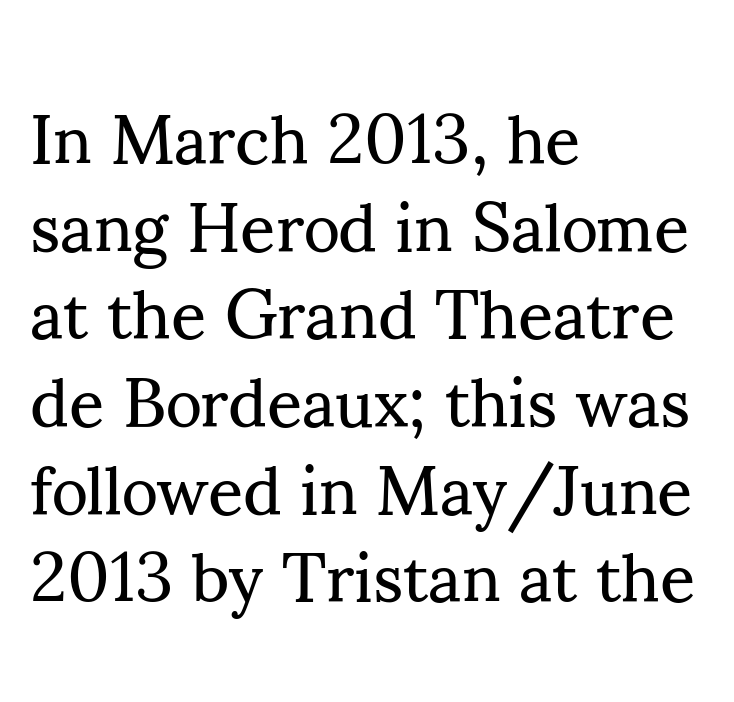
{"serif": "yes", "italic": "no", "bold": "no", "weight": "regular", "width": "normal", "stroke_contrast": "medium", "x_height": "small", "monospaced": "no", "underline": "no", "align": "left", "line_spacing": "normal", "line_spacing_ratio": 1.27, "letter_spacing": "normal", "letter_spacing_em": 0.0, "glyph_px": 69}
